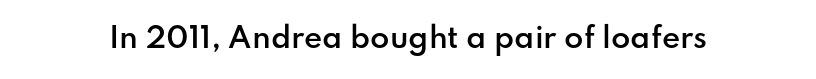
Q: Is the text bold? A: Semi-bold.
Q: Is the text italic (slanted)? A: No, it is upright.
Q: Is the typeface a serif or a sans-serif typeface? A: Sans-serif.
Q: Is the text underlined? A: No.
Q: Is the spacing between letters normal or unusually wide? A: Normal.
Q: Width (condensed, normal, or wide)? A: Normal.
Q: Stroke contrast? A: Low.
Q: x-height? A: Small.
Q: Monospaced? A: No.
